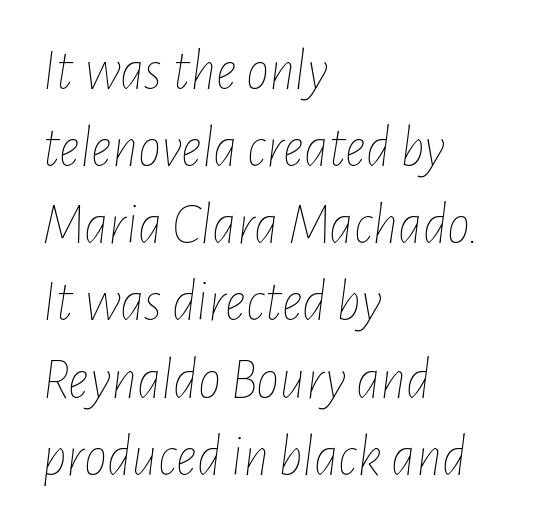
{"italic": "yes", "lean": "right", "slant_degrees": 7, "bold": "no", "weight": "thin", "width": "condensed", "stroke_contrast": "low", "x_height": "medium", "monospaced": "no", "underline": "no", "align": "left", "line_spacing": "normal", "line_spacing_ratio": 1.33, "letter_spacing": "normal", "letter_spacing_em": 0.0, "glyph_px": 58}
